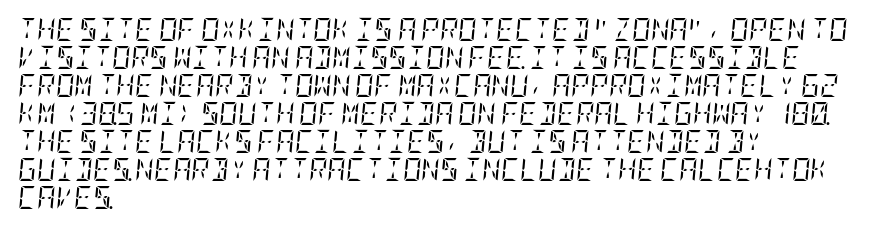
Q: Is the text bold? A: No.
Q: Is the text italic (slanted)? A: Yes, it leans right by about 5 degrees.
Q: Is the text underlined? A: No.
Q: How is the paragraph aligned? A: Left-aligned.
Q: Is the spacing between letters normal or unusually wide? A: Normal.
